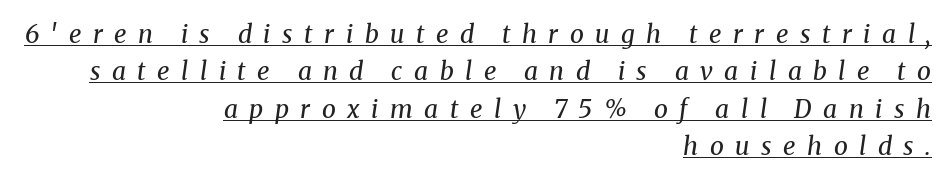
The image shows 25 px text type, italic (leaning right); set right-aligned, normal line spacing (1.5x), unusually wide letter spacing (+0.46 em), underlined.
